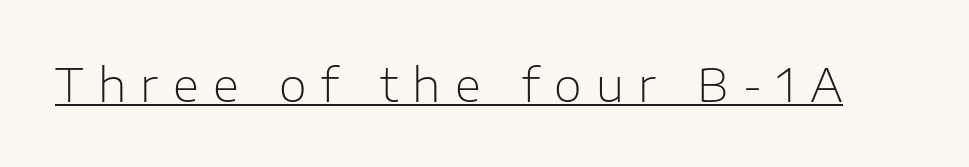
Notice how a bar underscores the lettering throughout. It's the straight-up-and-down kind of type. Stroke terminals: plain, sans-serif. The font is comparable to plain body text, perhaps lighter.
